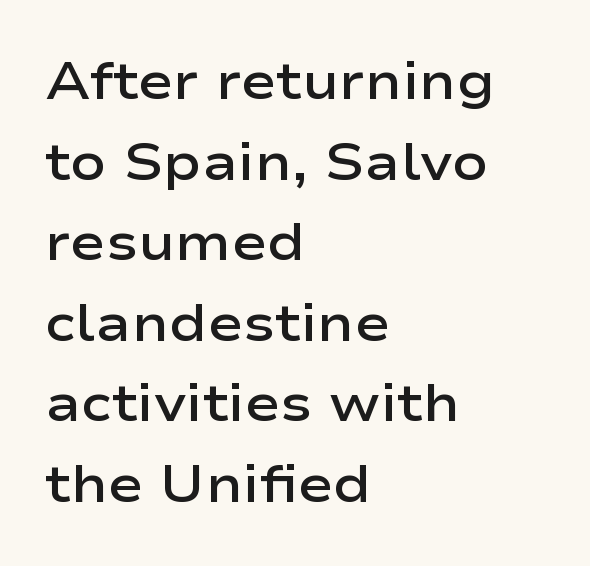
The letters stand straight up with perfectly vertical stems. The passage is arranged the way most books set body copy — flush left. Rule under the text: the space is simply empty. Nobody touched the tracking dial on this one. If you measured baseline to baseline, you'd find a middling distance.
